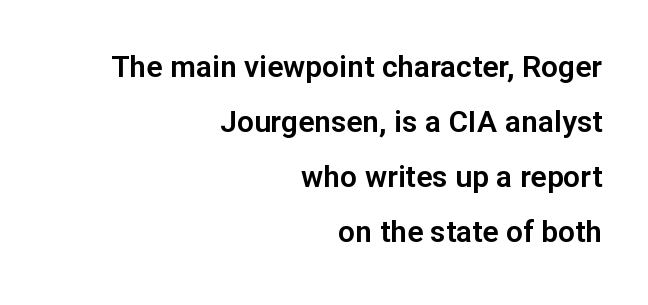
Q: Is the text italic (slanted)? A: No, it is upright.
Q: Is the typeface a serif or a sans-serif typeface? A: Sans-serif.
Q: Is the text underlined? A: No.
Q: How is the paragraph aligned? A: Right-aligned.
Q: Is the spacing between letters normal or unusually wide? A: Normal.
Q: Width (condensed, normal, or wide)? A: Normal.
Q: Stroke contrast? A: Low.
Q: x-height? A: Medium.
Q: Monospaced? A: No.
